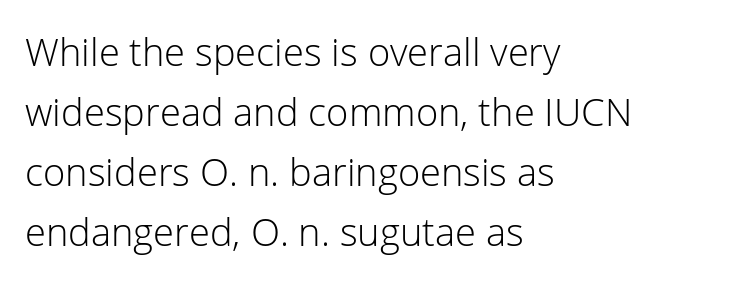
Q: Is the text bold? A: No.
Q: Is the text italic (slanted)? A: No, it is upright.
Q: Is the typeface a serif or a sans-serif typeface? A: Sans-serif.
Q: Is the text underlined? A: No.
Q: How is the paragraph aligned? A: Left-aligned.
Q: Is the spacing between letters normal or unusually wide? A: Normal.
Q: Is the spacing between lines tight, normal or loose? A: Normal.
Q: Width (condensed, normal, or wide)? A: Normal.
Q: Stroke contrast? A: Low.
Q: x-height? A: Medium.
Q: Monospaced? A: No.
